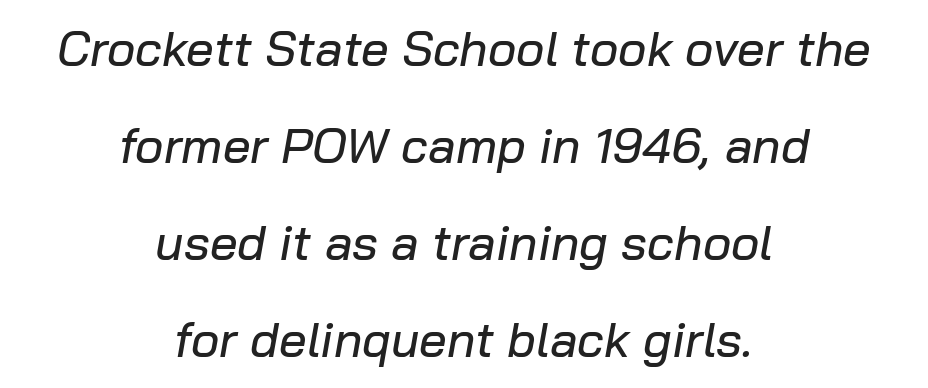
Q: Is the text italic (slanted)? A: Yes, it leans right by about 10 degrees.
Q: Is the text underlined? A: No.
Q: How is the paragraph aligned? A: Centered.
Q: Is the spacing between letters normal or unusually wide? A: Normal.
Q: Is the spacing between lines tight, normal or loose? A: Loose.
Q: Width (condensed, normal, or wide)? A: Normal.
Q: Stroke contrast? A: Low.
Q: x-height? A: Medium.
Q: Monospaced? A: No.
